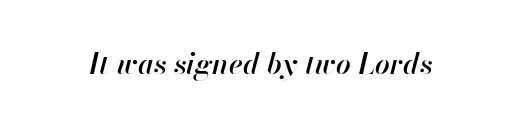
The typography opts for an oblique posture over an upright one. Nobody drew a line under any word here. The passage shown is semibold, sitting just below true bold. Looks like regular typesetting: each glyph gets only the width it needs. Look at the tracking — it's just the regular setting, nothing added.
